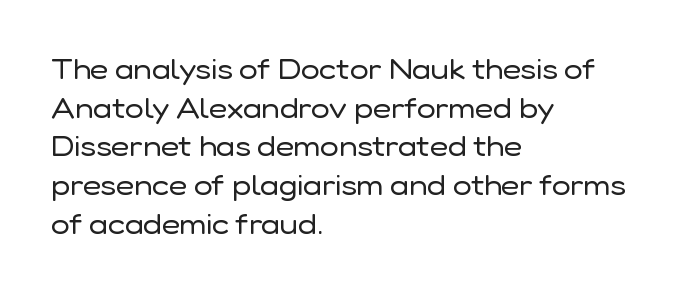
These lines are set flush left with a ragged right edge. Varying glyph widths throughout — classic text-font behaviour. Is this a sans? Yes — the strokes have no serifs. Bare-footed words on every line. Rows of type keep a routine distance in the vertical direction.
